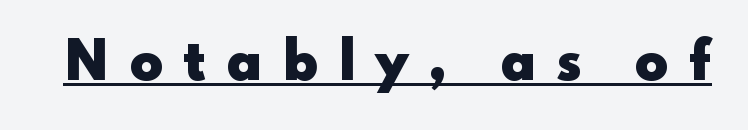
The image shows 50 px heavy, wide sans-serif type, upright; set unusually wide letter spacing (+0.39 em), underlined; low stroke contrast and a small x-height.
